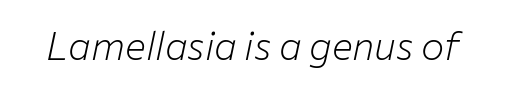
Slanted lettering throughout. Varying glyph widths throughout — classic text-font behaviour. Stroke thickness stays within the range of a standard reading face or lighter. Here the glyphs are tracked normally, forming tight word shapes. A bare baseline throughout the passage.
